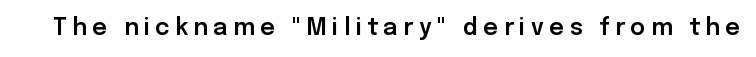
Q: Is the text italic (slanted)? A: No, it is upright.
Q: Is the text underlined? A: No.
Q: Is the spacing between letters normal or unusually wide? A: Unusually wide.
